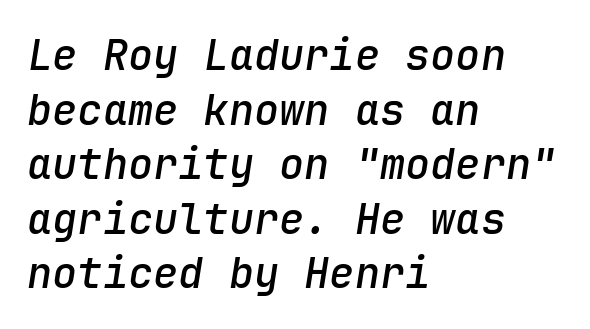
Q: Is the text bold? A: Semi-bold.
Q: Is the text italic (slanted)? A: Yes, it leans right by about 9 degrees.
Q: Is the text underlined? A: No.
Q: How is the paragraph aligned? A: Left-aligned.
Q: Is the spacing between letters normal or unusually wide? A: Normal.
Q: Is the spacing between lines tight, normal or loose? A: Normal.
Q: Width (condensed, normal, or wide)? A: Normal.
Q: Stroke contrast? A: Low.
Q: x-height? A: Medium.
Q: Monospaced? A: Yes.
